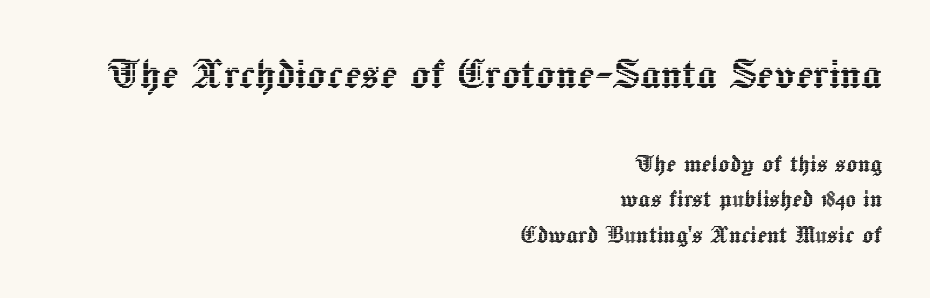
The image shows 50 px text type, upright; set right-aligned, line spacing 1.22x, normal letter spacing, not underlined; the first (top) block is 1.72x larger; a medium x-height.
